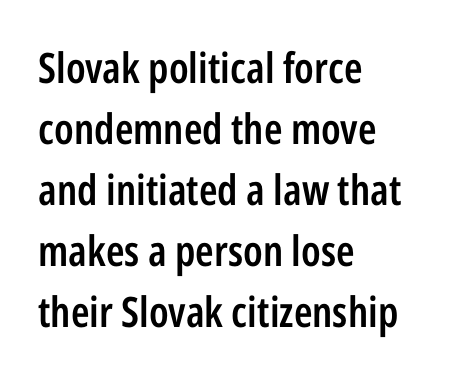
{"serif": "no", "italic": "no", "bold": "semi", "weight": "semibold", "width": "condensed", "stroke_contrast": "low", "x_height": "medium", "monospaced": "no", "underline": "no", "align": "left", "line_spacing": "normal", "line_spacing_ratio": 1.45, "letter_spacing": "normal", "letter_spacing_em": 0.0, "glyph_px": 42}
